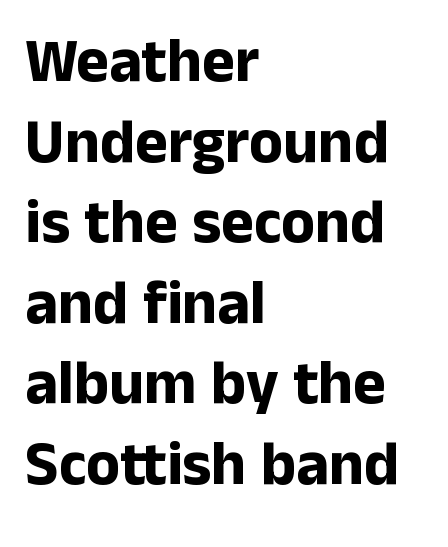
{"serif": "no", "italic": "no", "bold": "yes", "weight": "bold", "width": "normal", "stroke_contrast": "low", "x_height": "medium", "monospaced": "no", "underline": "no", "align": "left", "line_spacing": "normal", "line_spacing_ratio": 1.3, "letter_spacing": "normal", "letter_spacing_em": 0.0, "glyph_px": 62}
